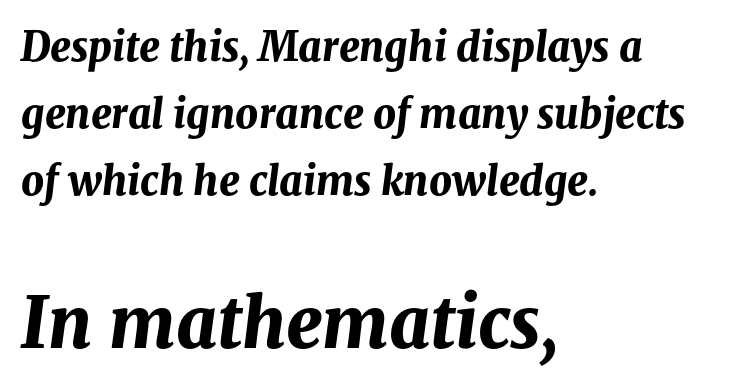
Q: Is the text bold? A: Yes.
Q: Is the text italic (slanted)? A: Yes, it leans right by about 8 degrees.
Q: Is the text underlined? A: No.
Q: How is the paragraph aligned? A: Left-aligned.
Q: Is the spacing between letters normal or unusually wide? A: Normal.
Q: Is the spacing between lines tight, normal or loose? A: Normal.
Q: Which block of text is set in a larger size, the first (top) or the second (bottom)? A: The second (bottom) one.
Q: Width (condensed, normal, or wide)? A: Normal.
Q: Stroke contrast? A: Medium.
Q: x-height? A: Medium.
Q: Monospaced? A: No.
